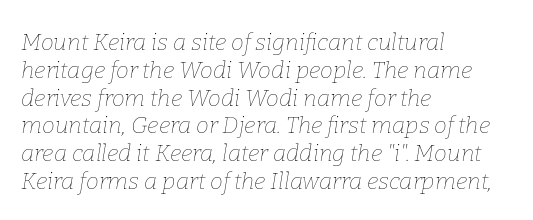
Q: Is the text bold? A: No.
Q: Is the text italic (slanted)? A: Yes, it leans right by about 9 degrees.
Q: Is the text underlined? A: No.
Q: How is the paragraph aligned? A: Left-aligned.
Q: Is the spacing between letters normal or unusually wide? A: Normal.
